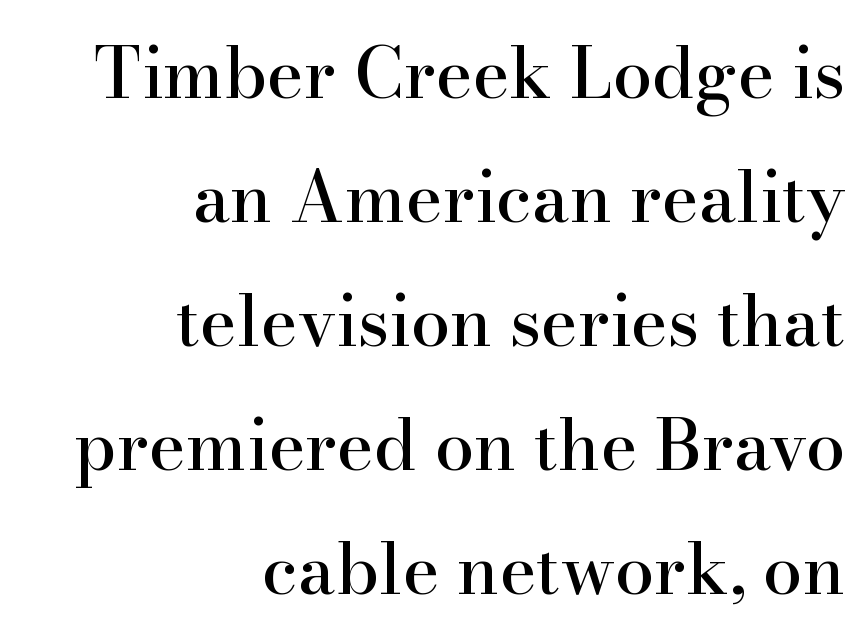
Italic? Not at all — the glyphs are vertical. The face used here is proportionally spaced, like ordinary book or web type. You could call the tracking neutral — neither tight nor loose. The letters carry serifs — small finishing strokes at the ends of their stems.
